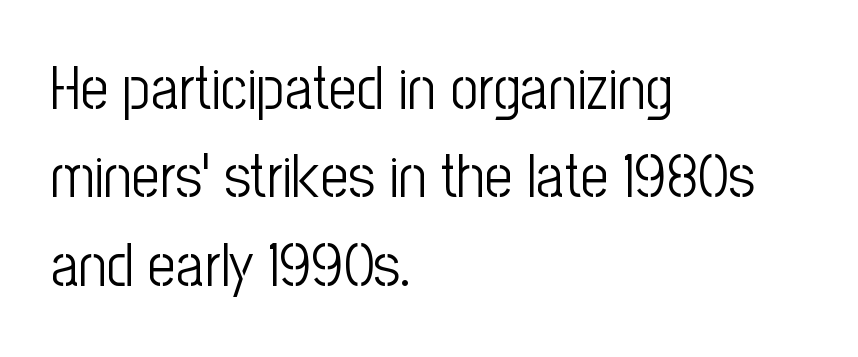
The image shows 61 px light, condensed sans-serif type, upright; set left-aligned, normal line spacing (1.45x), normal letter spacing, not underlined; low stroke contrast and a medium x-height.
